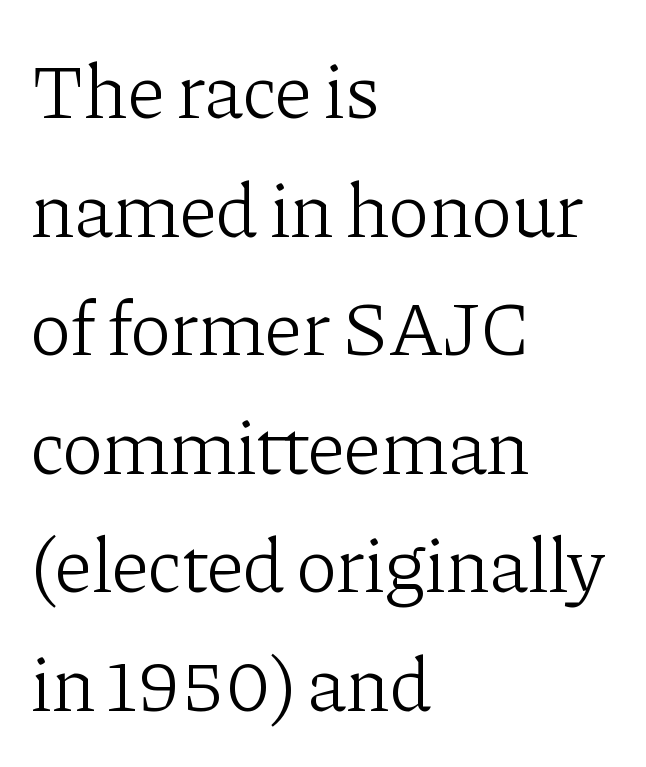
{"serif": "yes", "italic": "no", "bold": "no", "weight": "light", "width": "normal", "stroke_contrast": "low", "x_height": "medium", "monospaced": "no", "underline": "no", "align": "left", "line_spacing": "normal", "line_spacing_ratio": 1.52, "letter_spacing": "normal", "letter_spacing_em": 0.0, "glyph_px": 78}
